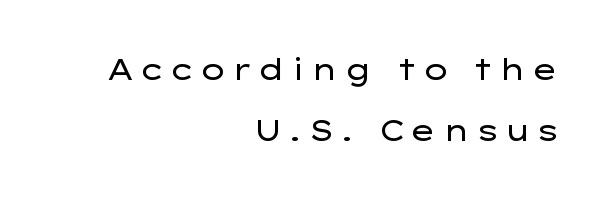
The rendering shows plain stroke endings on the letterforms — a sans-serif design. The passage shown is typed in a proportional face where columns would drift. On a weight scale, this lands at 450 or below. In terms of posture, this sample is upright. A typesetter would call this leading open, well beyond the default.
